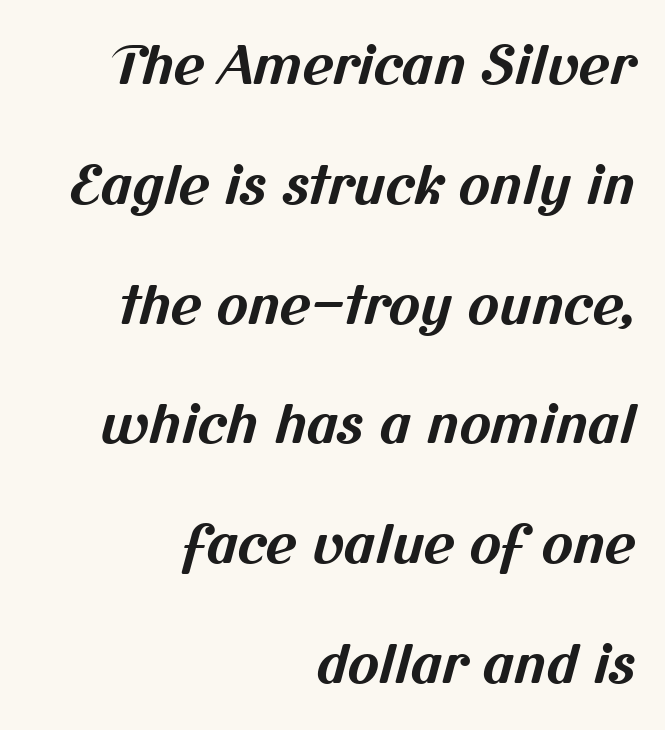
Q: Is the text bold? A: Yes.
Q: Is the typeface a serif or a sans-serif typeface? A: Sans-serif.
Q: Is the text underlined? A: No.
Q: How is the paragraph aligned? A: Right-aligned.
Q: Is the spacing between letters normal or unusually wide? A: Normal.
Q: Is the spacing between lines tight, normal or loose? A: Loose.
Q: Width (condensed, normal, or wide)? A: Normal.
Q: Stroke contrast? A: Medium.
Q: x-height? A: Medium.
Q: Monospaced? A: No.
